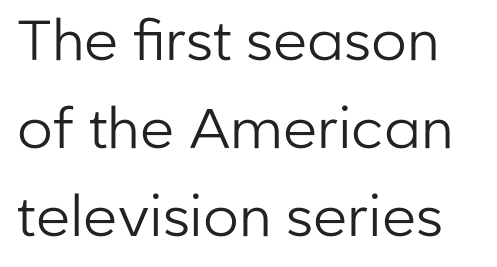
Nope, not italic — everything's standing straight. Each letter keeps its own natural width here, so spacing adapts to shape. Grotesque or geometric, the face here clearly has no serifs. Weight: not bold — regular or lighter. Inter-character spacing is left at the font's built-in metrics.
